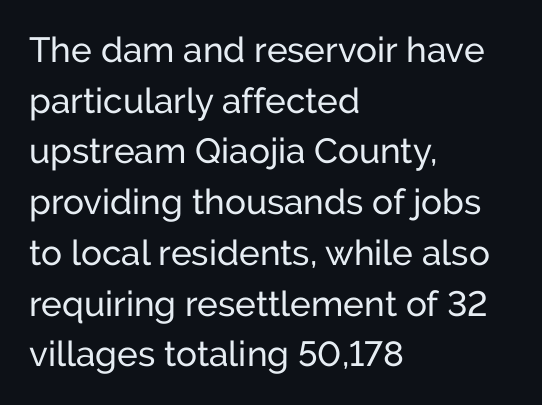
Q: Is the text bold? A: No.
Q: Is the text italic (slanted)? A: No, it is upright.
Q: Is the typeface a serif or a sans-serif typeface? A: Sans-serif.
Q: Is the text underlined? A: No.
Q: How is the paragraph aligned? A: Left-aligned.
Q: Is the spacing between letters normal or unusually wide? A: Normal.
Q: Is the spacing between lines tight, normal or loose? A: Normal.
Q: Width (condensed, normal, or wide)? A: Normal.
Q: Stroke contrast? A: Low.
Q: x-height? A: Medium.
Q: Monospaced? A: No.
